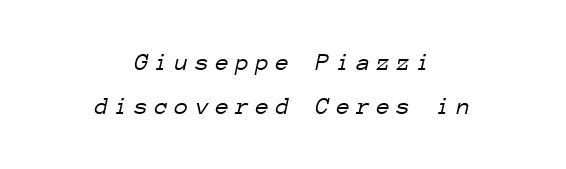
{"italic": "yes", "lean": "right", "slant_degrees": 12, "bold": "no", "underline": "no", "align": "center", "line_spacing_ratio": 1.77, "letter_spacing": "wide", "letter_spacing_em": 0.26, "glyph_px": 25}
